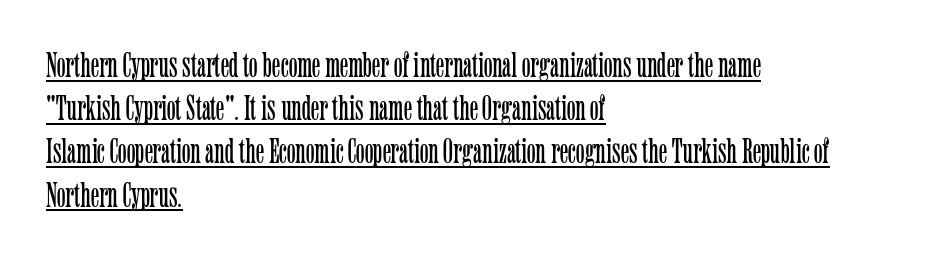
This rendering uses left alignment, leaving the right contour irregular. A serif font was chosen for this passage. The strokes carry an ordinary text weight at most. Is there any slant? The stems are plumb. Like a heading marked for emphasis, these lines bear an underscore. Do the characters align in a grid? No, the font is proportional.
